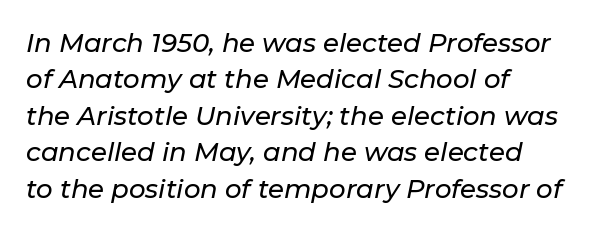
Emphasis-style slanted type is in use. These lines stack with their left ends in a neat column. Students, observe: this is what conventionally led text looks like. Short note: letters normally spaced. Has an underline been added? It has not.
